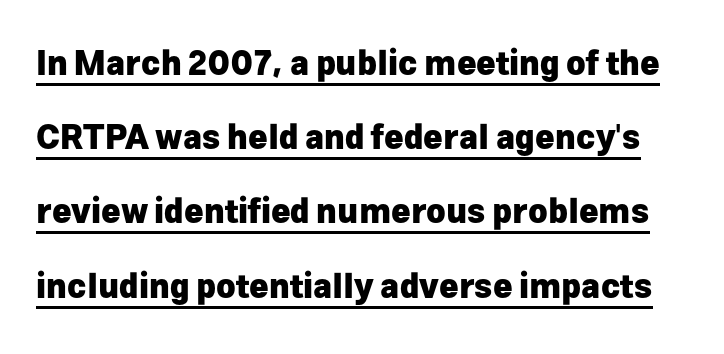
I'd call this a sans setting — the letters go barefoot. It's the straight-up-and-down kind of type. Beneath each row of characters lies a ruled line. Do the characters align in a grid? No, the font is proportional.
